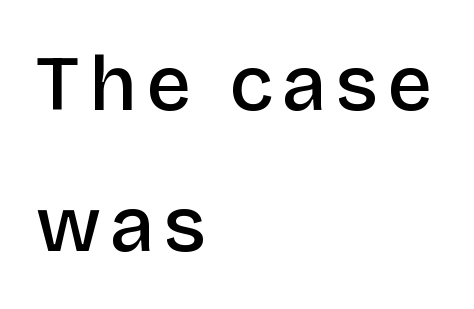
The image shows 79 px semibold sans-serif type, upright; set left-aligned, line spacing 1.78x, not underlined; low stroke contrast and a large x-height.
